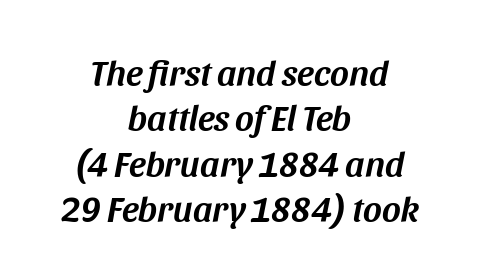
A student would call this center alignment; a typographer would say set centered. Observe the ordinary spacing: letters are neighbours, not strangers. Is there much room between lines? A standard amount, neither cramped nor airy. The letters advance in unequal steps, a hallmark of proportional type. You can tell it's italic because the verticals aren't actually vertical. The area under the type is left untouched.
